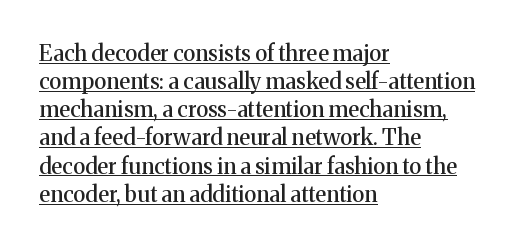
The image shows 22 px text type, upright; set left-aligned, normal line spacing (1.28x), normal letter spacing, underlined.
